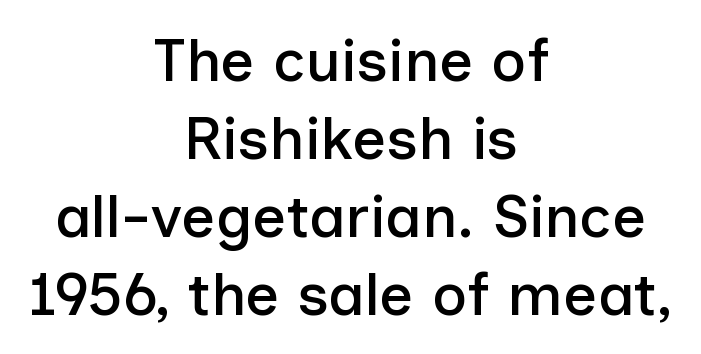
Think of a printed novel: that variable character pitch is what you see here. This block has exactly the height ordinary leading produces. The passage shown is not underscored anywhere. Unlike italic type, these characters show no tilt at all.
